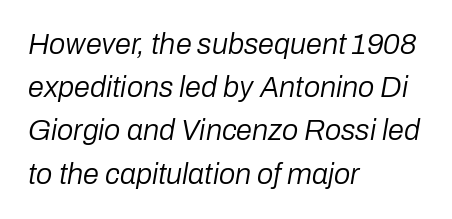
The image shows 29 px regular-weight type, italic (leaning right); set left-aligned, normal line spacing (1.49x), normal letter spacing, not underlined; low stroke contrast and a medium x-height.
